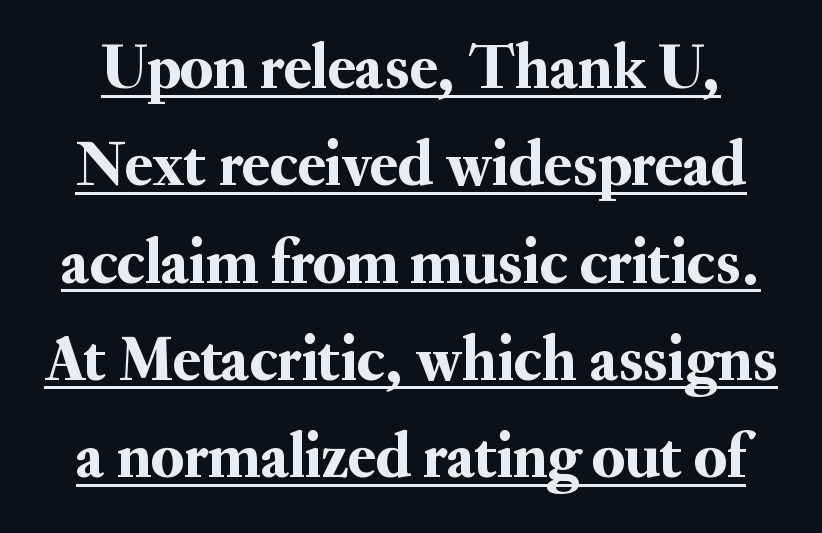
{"serif": "yes", "italic": "no", "width": "normal", "stroke_contrast": "medium", "x_height": "small", "monospaced": "no", "underline": "yes", "line_spacing": "normal", "line_spacing_ratio": 1.52, "letter_spacing": "normal", "letter_spacing_em": 0.0, "glyph_px": 64}
